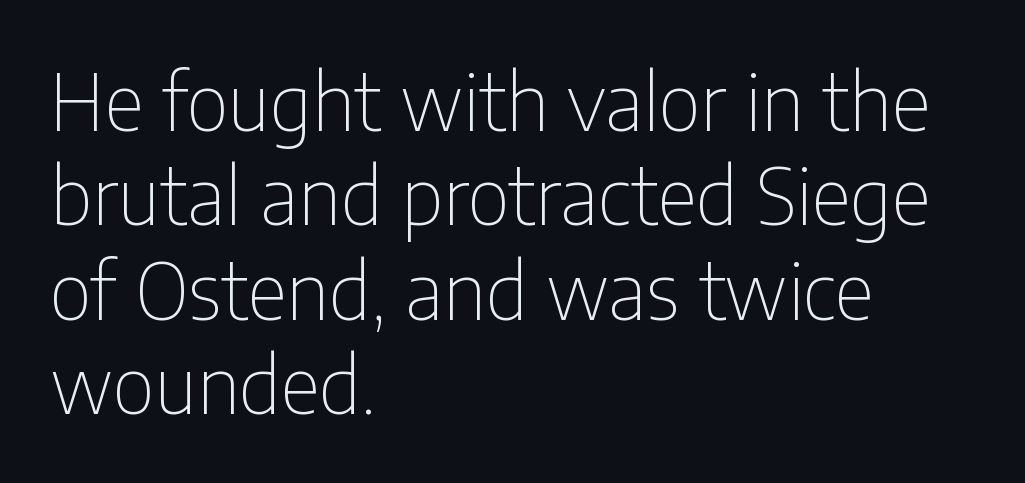
Q: Is the text bold? A: No.
Q: Is the text italic (slanted)? A: No, it is upright.
Q: Is the typeface a serif or a sans-serif typeface? A: Sans-serif.
Q: Is the text underlined? A: No.
Q: How is the paragraph aligned? A: Left-aligned.
Q: Is the spacing between letters normal or unusually wide? A: Normal.
Q: Width (condensed, normal, or wide)? A: Condensed.
Q: Stroke contrast? A: Low.
Q: x-height? A: Medium.
Q: Monospaced? A: No.
